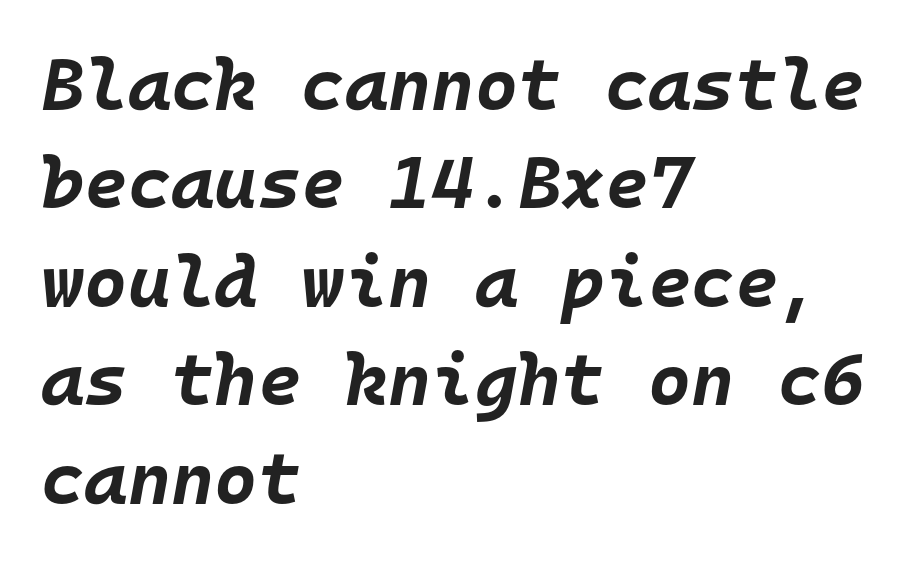
Unmarked baselines from the first word to the last. Caption: multi-line text, flush left, ragged right. This sample keeps an unexceptional amount of space between lines. Is this a fixed-width face? Yes — each glyph sits in an identical cell.
